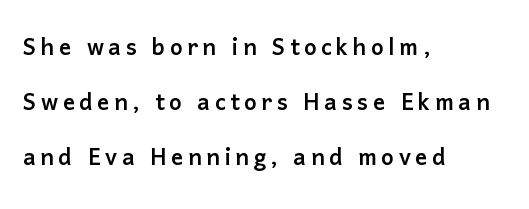
The typeface chosen for these lines omits serifs. The gap between lines stays unmarked. Posture: upright roman. Think of a printed novel: that variable character pitch is what you see here. This rendering uses left alignment, leaving the right contour irregular.
